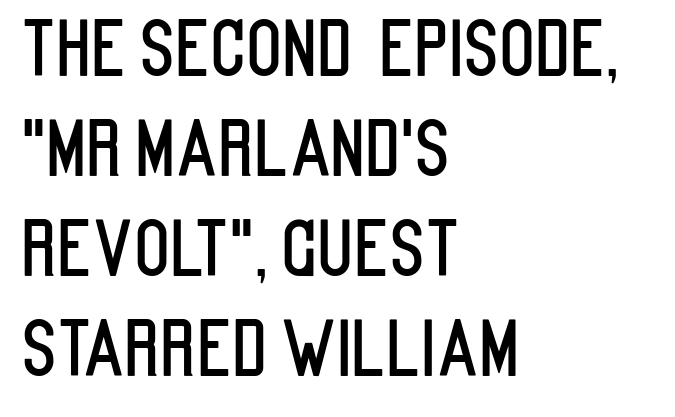
Typeset ragged right — the left edge is the straight one. The line-height multiplier appears to be the usual default. There is no visible air inserted between adjacent glyphs. Look at the bottom of the vertical strokes: they stop flat, with no serifs.
